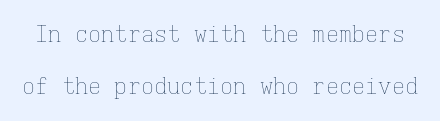
Beneath every word, the page is bare. Tracking value appears to be zero — textbook default spacing. It's the straight-up-and-down kind of type. The face looks like a standard text weight, possibly lighter. The designer dialed line spacing up above the default.
